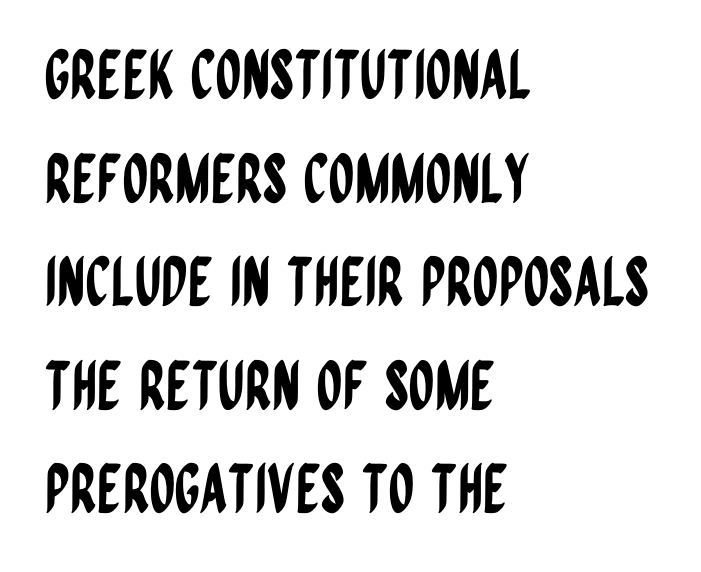
{"serif": "no", "italic": "no", "width": "condensed", "stroke_contrast": "low", "x_height": "large", "monospaced": "no", "underline": "no", "align": "left", "line_spacing": "normal", "line_spacing_ratio": 1.57, "letter_spacing": "normal", "letter_spacing_em": 0.0, "glyph_px": 66}
